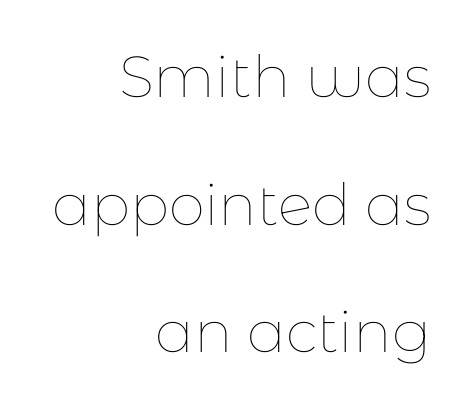
The image shows 58 px thin type, upright; set right-aligned, loose line spacing (2.2x), normal letter spacing, not underlined; low stroke contrast and a medium x-height.
